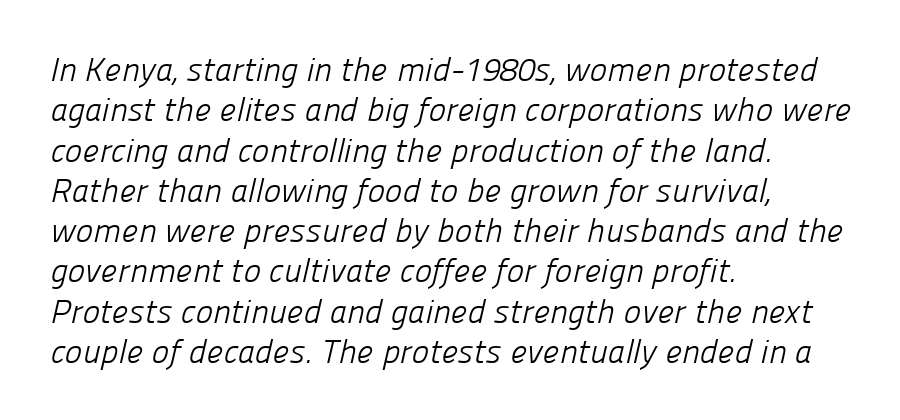
This reads as an unemphasized weight, regular at the heaviest. Observe the absence of serifs on each vertical stroke in this sample. Plain, unruled lines of type. Is the block centered? No — it sits flush against the left margin. Inter-character spacing is left at the font's built-in metrics.
